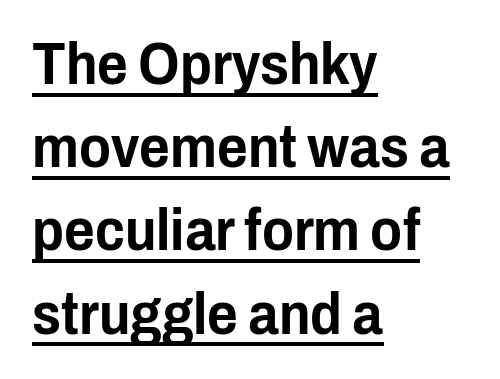
{"serif": "no", "italic": "no", "width": "condensed", "stroke_contrast": "low", "x_height": "medium", "monospaced": "no", "underline": "yes", "align": "left", "line_spacing": "normal", "line_spacing_ratio": 1.41, "letter_spacing": "normal", "letter_spacing_em": 0.0, "glyph_px": 59}
